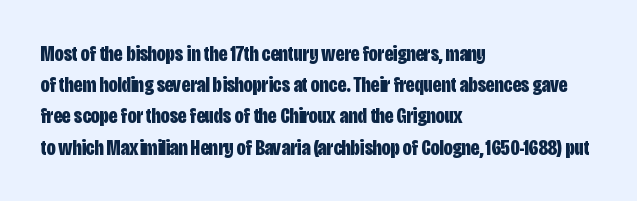
{"italic": "no", "bold": "yes", "underline": "no", "align": "left", "line_spacing": "normal", "line_spacing_ratio": 1.42, "letter_spacing": "normal", "letter_spacing_em": 0.0, "glyph_px": 22}
